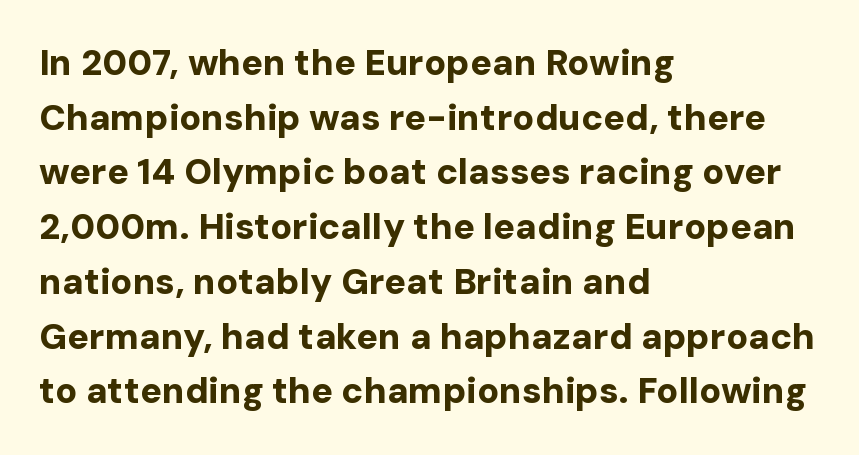
Q: Is the text bold? A: Yes.
Q: Is the text italic (slanted)? A: No, it is upright.
Q: Is the typeface a serif or a sans-serif typeface? A: Sans-serif.
Q: Is the text underlined? A: No.
Q: How is the paragraph aligned? A: Left-aligned.
Q: Is the spacing between letters normal or unusually wide? A: Normal.
Q: Is the spacing between lines tight, normal or loose? A: Normal.
Q: Width (condensed, normal, or wide)? A: Normal.
Q: Stroke contrast? A: Low.
Q: x-height? A: Medium.
Q: Monospaced? A: No.
